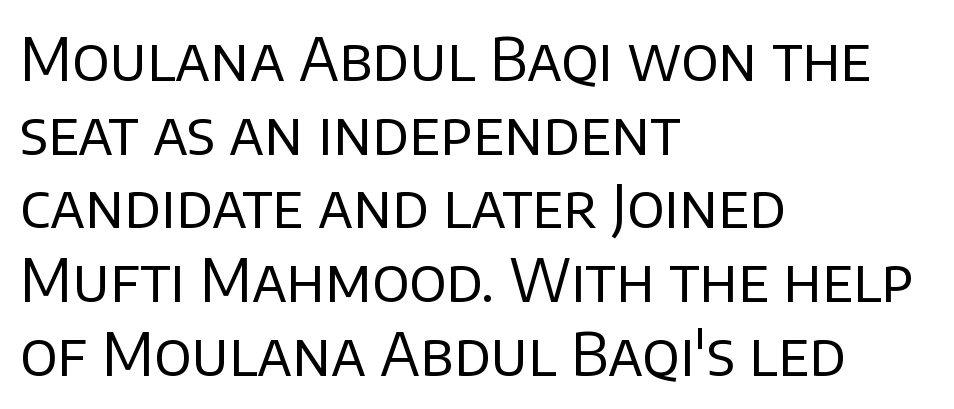
The image shows 59 px regular-weight sans-serif type, upright; set left-aligned, normal line spacing (1.25x), normal letter spacing, not underlined; low stroke contrast and a large x-height.
